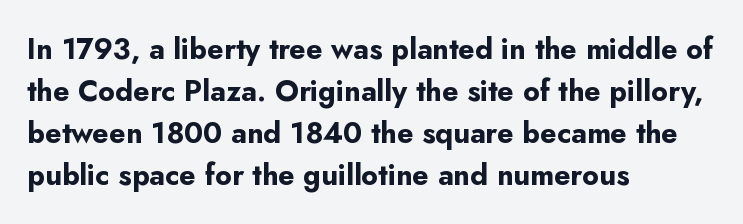
{"serif": "no", "italic": "no", "bold": "yes", "weight": "bold", "width": "normal", "stroke_contrast": "low", "x_height": "small", "monospaced": "no", "underline": "no", "align": "left", "line_spacing": "normal", "line_spacing_ratio": 1.45, "letter_spacing": "normal", "letter_spacing_em": 0.0, "glyph_px": 29}
